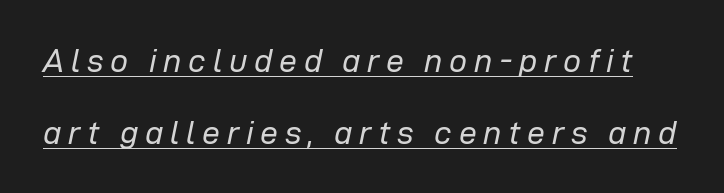
The image shows 32 px regular-weight type, italic (leaning right); set loose line spacing (2.25x), unusually wide letter spacing (+0.21 em), underlined; low stroke contrast and a medium x-height.
